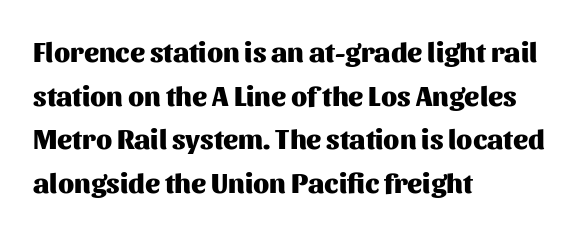
The image shows 28 px heavy sans-serif type, upright; set left-aligned, normal line spacing (1.56x), normal letter spacing, not underlined; medium stroke contrast and a medium x-height.
